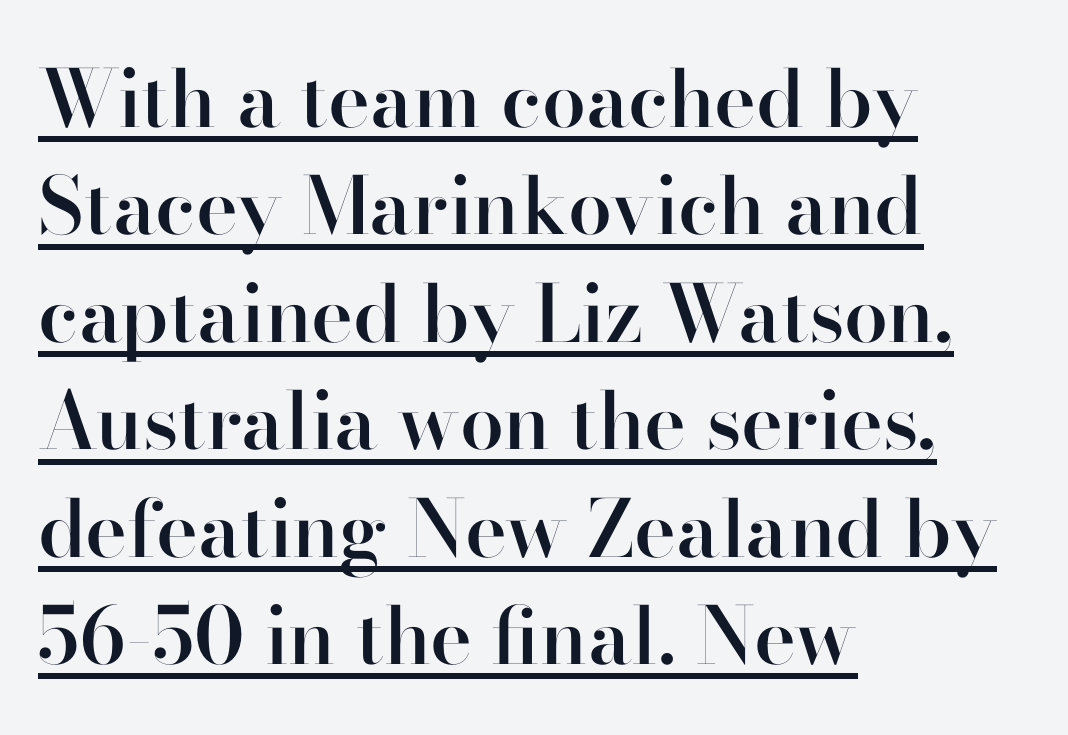
Proportional: the letters do not fall into vertical columns. Baseline-to-baseline distance is the conventional proportion of letter height. Heft: intermediate — a semibold. You can see a thin bar hugging the bottom of the glyphs.
